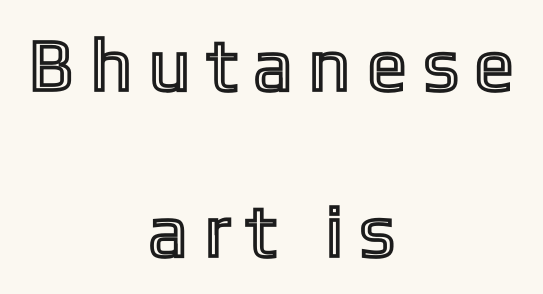
Q: Is the text italic (slanted)? A: No, it is upright.
Q: Is the text underlined? A: No.
Q: How is the paragraph aligned? A: Centered.
Q: Is the spacing between letters normal or unusually wide? A: Unusually wide.
Q: Is the spacing between lines tight, normal or loose? A: Loose.
Q: Width (condensed, normal, or wide)? A: Condensed.
Q: x-height? A: Medium.
Q: Monospaced? A: No.
